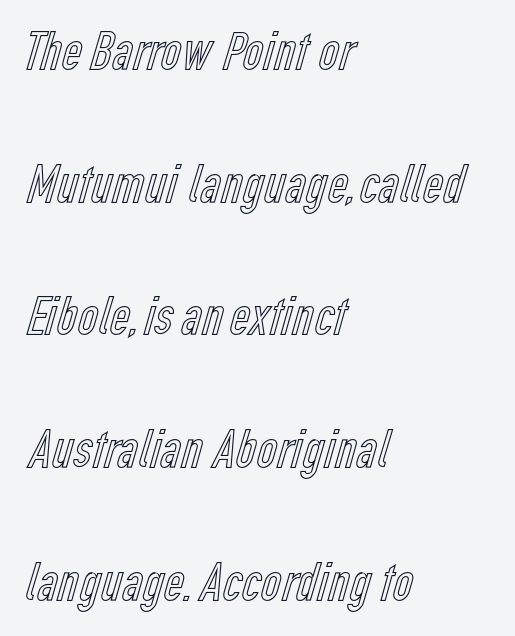
Q: Is the text italic (slanted)? A: Yes.
Q: Is the text underlined? A: No.
Q: How is the paragraph aligned? A: Left-aligned.
Q: Is the spacing between letters normal or unusually wide? A: Normal.
Q: Is the spacing between lines tight, normal or loose? A: Loose.
Q: Width (condensed, normal, or wide)? A: Condensed.
Q: x-height? A: Medium.
Q: Monospaced? A: No.
